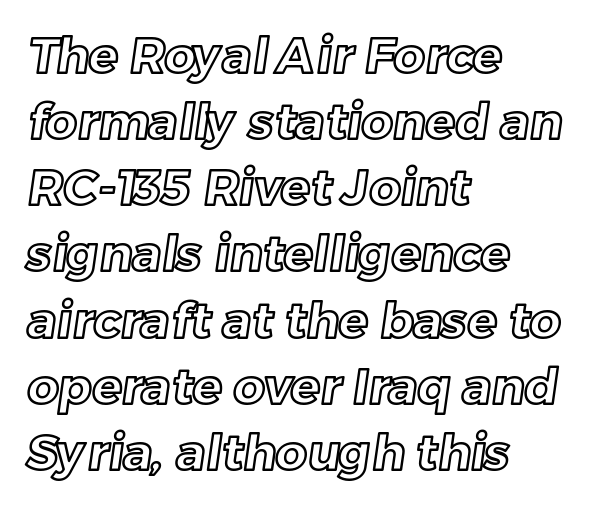
Proportional: the letters do not fall into vertical columns. Compared with typical paragraphs, the rows here are spaced about the same. Compared with a centered layout, this one pins lines to the left instead. This sample uses plain, unmodified letter spacing. The strip under each line holds only bare page.
